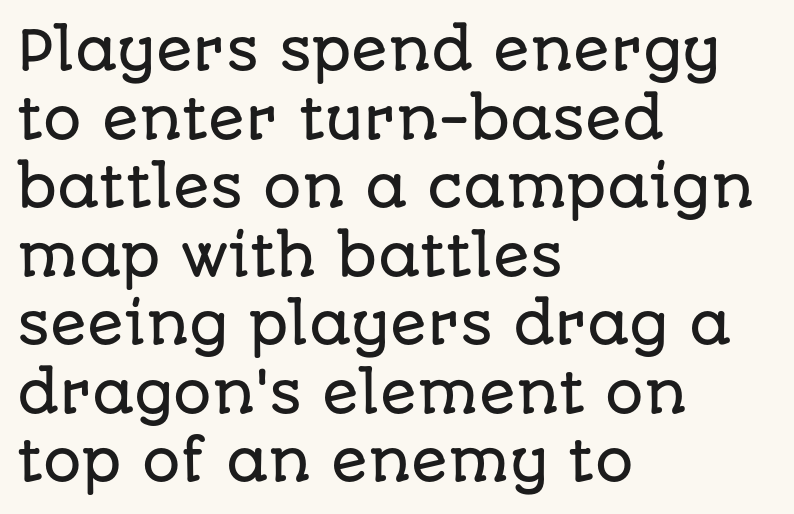
{"serif": "no", "italic": "no", "width": "normal", "stroke_contrast": "low", "x_height": "large", "monospaced": "no", "underline": "no", "align": "left", "line_spacing": "normal", "line_spacing_ratio": 1.27, "letter_spacing": "normal", "letter_spacing_em": 0.0, "glyph_px": 54}
